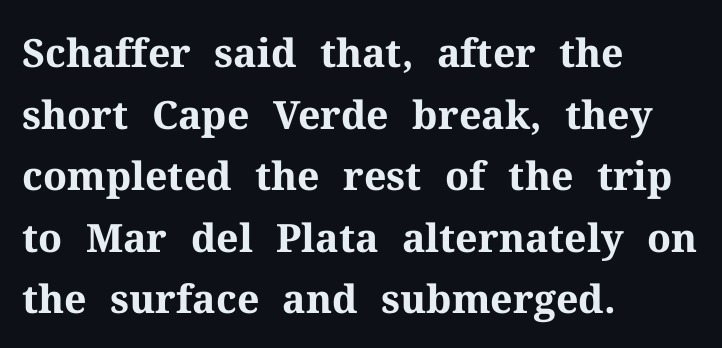
Q: Is the text bold? A: Yes.
Q: Is the text italic (slanted)? A: No, it is upright.
Q: Is the typeface a serif or a sans-serif typeface? A: Serif.
Q: Is the text underlined? A: No.
Q: How is the paragraph aligned? A: Left-aligned.
Q: Is the spacing between letters normal or unusually wide? A: Normal.
Q: Is the spacing between lines tight, normal or loose? A: Normal.
Q: Width (condensed, normal, or wide)? A: Normal.
Q: Stroke contrast? A: Medium.
Q: x-height? A: Medium.
Q: Monospaced? A: No.
